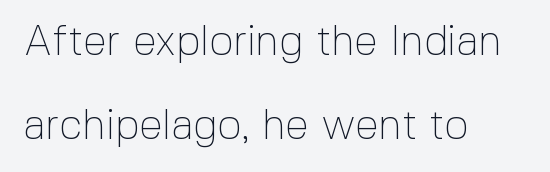
The image shows 42 px thin sans-serif type, upright; set left-aligned, loose line spacing (2.01x), normal letter spacing, not underlined; a medium x-height.
